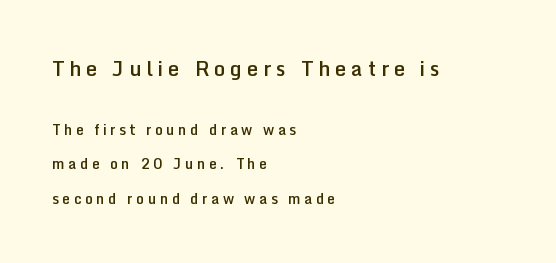
Horizontal bands of white between lines are thick stripes. The glyphs have the mass of a demibold cut, below bold. The lines in this sample share a left origin and differ only in where they stop. Any mark beneath the type? The region is blank. Here the glyphs are tracked loosely, breaking word shapes into spaced letters. Bigger letters appear in the top chunk; the bottom chunk is reduced.
